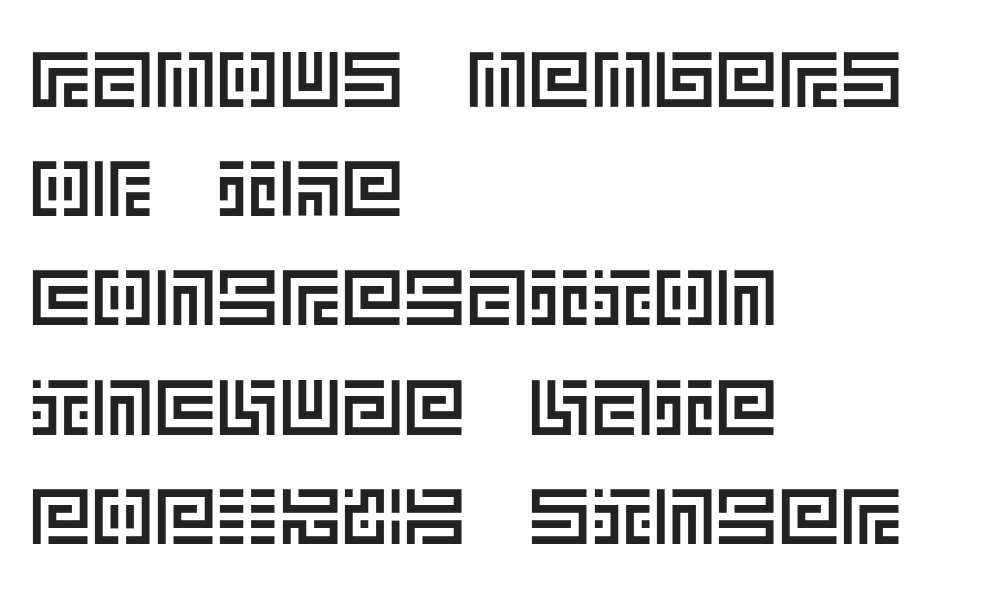
The image shows 78 px text type, upright; set left-aligned, normal line spacing (1.4x), normal letter spacing, not underlined; a large x-height.
